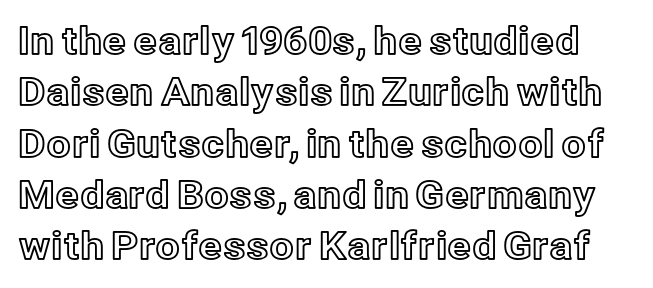
Q: Is the text italic (slanted)? A: No, it is upright.
Q: Is the text underlined? A: No.
Q: Is the spacing between letters normal or unusually wide? A: Normal.
Q: Is the spacing between lines tight, normal or loose? A: Normal.
Q: Width (condensed, normal, or wide)? A: Normal.
Q: x-height? A: Medium.
Q: Monospaced? A: No.
